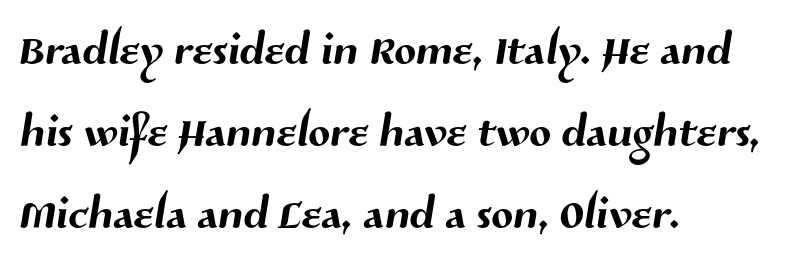
Q: Is the typeface a serif or a sans-serif typeface? A: Sans-serif.
Q: Is the text underlined? A: No.
Q: How is the paragraph aligned? A: Left-aligned.
Q: Is the spacing between letters normal or unusually wide? A: Normal.
Q: Is the spacing between lines tight, normal or loose? A: Normal.
Q: Width (condensed, normal, or wide)? A: Normal.
Q: Stroke contrast? A: Medium.
Q: x-height? A: Medium.
Q: Monospaced? A: No.
